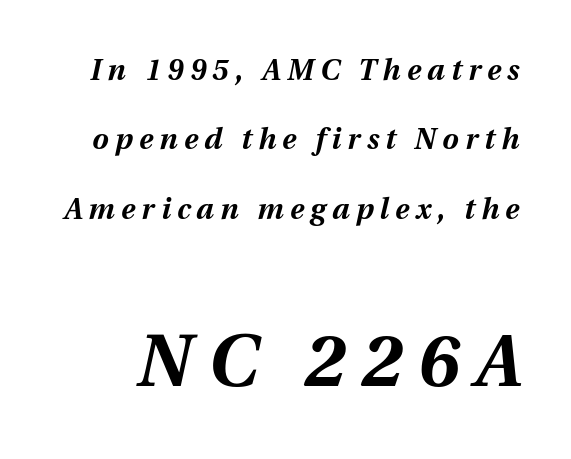
{"italic": "yes", "lean": "right", "slant_degrees": 12, "bold": "yes", "weight": "bold", "width": "normal", "stroke_contrast": "medium", "x_height": "medium", "monospaced": "no", "underline": "no", "line_spacing": "loose", "line_spacing_ratio": 2.39, "letter_spacing": "wide", "letter_spacing_em": 0.22, "larger_block": "second", "size_ratio": 2.52, "glyph_px": 73}
